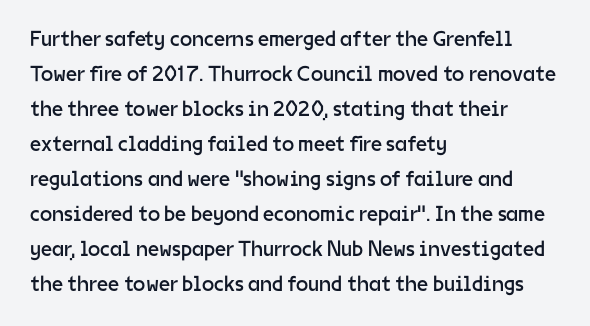
The image shows 22 px text type, upright; set left-aligned, normal line spacing (1.59x), normal letter spacing, not underlined.
